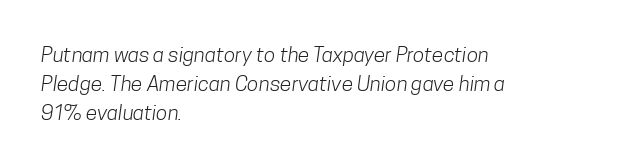
Students, note that the glyphs here touch the page at normal intervals. Horizontal bands of white between lines are of average thickness. Unbolded letterforms with no extra heft. The area under the type is left untouched. Typeset ragged right — the left edge is the straight one.
